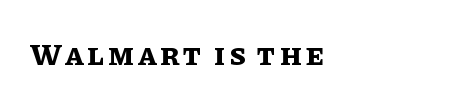
Set as a true bold cut, around the 700 mark. Descenders hang freely into open space. Proportional: the letters do not fall into vertical columns. The paragraph shown leans on its left margin.
